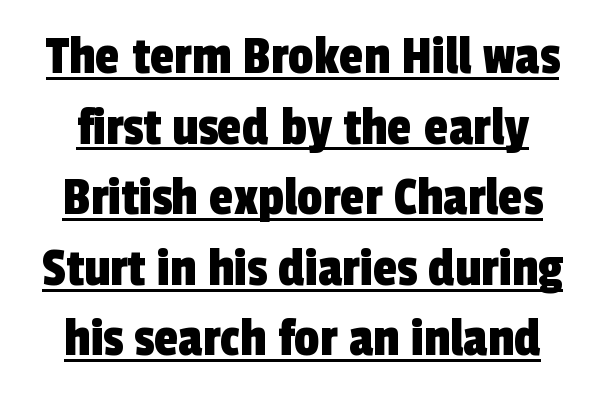
The rendering uses a moderate line-height, typical for paragraphs. Here the designer chose a conventional face with non-uniform glyph widths. This rendering employs a face without finishing strokes, i.e., a sans-serif. Notice how a bar underscores the lettering throughout. The tracking reads as untouched default to a designer's eye.
